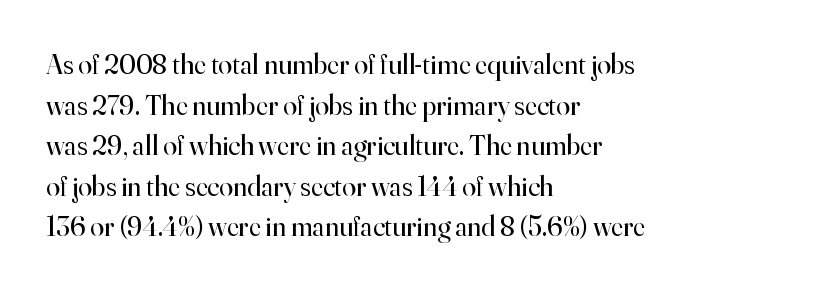
Q: Is the text bold? A: No.
Q: Is the text italic (slanted)? A: No, it is upright.
Q: Is the typeface a serif or a sans-serif typeface? A: Serif.
Q: Is the text underlined? A: No.
Q: How is the paragraph aligned? A: Left-aligned.
Q: Is the spacing between letters normal or unusually wide? A: Normal.
Q: Is the spacing between lines tight, normal or loose? A: Normal.
Q: Width (condensed, normal, or wide)? A: Normal.
Q: Stroke contrast? A: High.
Q: x-height? A: Small.
Q: Monospaced? A: No.
